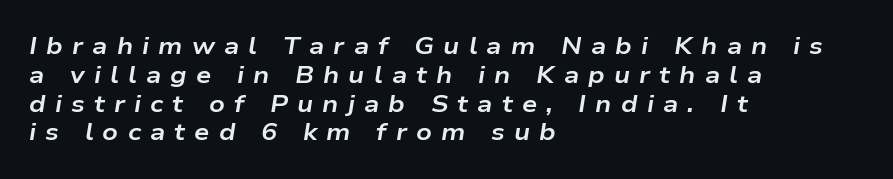
Q: Is the text bold? A: Yes.
Q: Is the text italic (slanted)? A: Yes, it leans right by about 9 degrees.
Q: Is the text underlined? A: No.
Q: How is the paragraph aligned? A: Left-aligned.
Q: Is the spacing between letters normal or unusually wide? A: Unusually wide.
